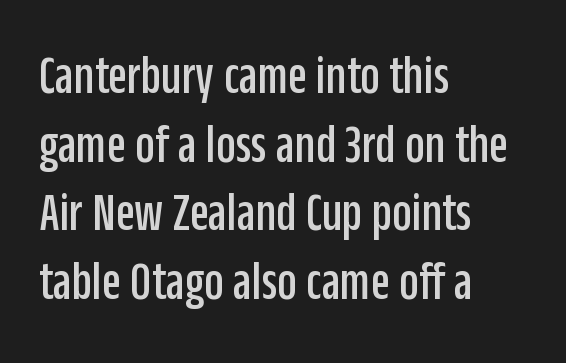
The image shows 55 px condensed sans-serif type, upright; set left-aligned, normal line spacing (1.25x), normal letter spacing, not underlined; low stroke contrast and a large x-height.
